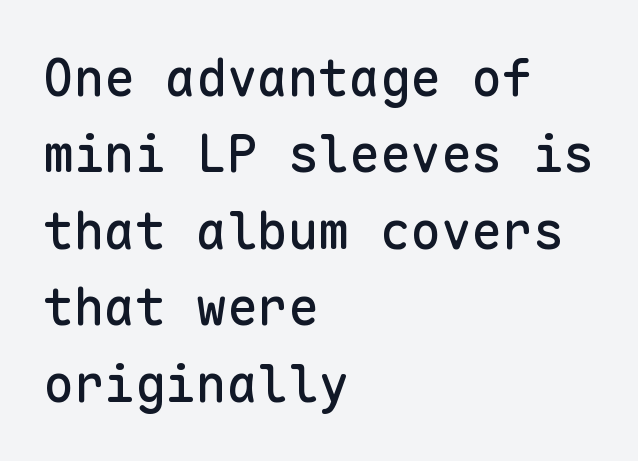
The block of text has a typical density, with ordinary space between rows. The rendering uses typewriter-style spacing with identical character cells. Look at the bottom of the vertical strokes: they stop flat, with no serifs. The words here are not underlined. Observe the ordinary spacing: letters are neighbours, not strangers. These lines are set flush left with a ragged right edge.
